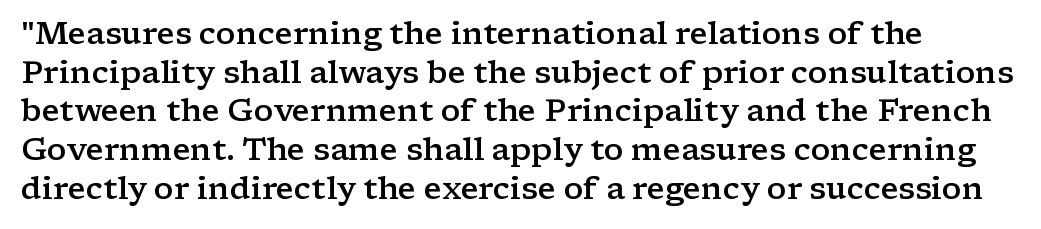
The image shows 31 px semibold, wide serif type, upright; set normal line spacing (1.25x), normal letter spacing, not underlined; low stroke contrast and a medium x-height.
